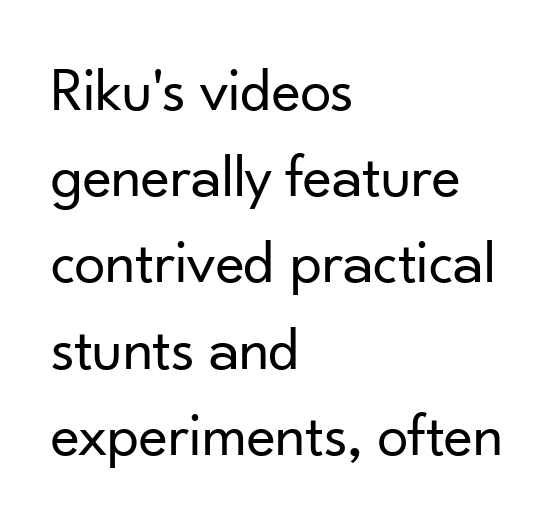
In terms of leading, this rendering sits right in the middle. The rendering keeps characters at their native spacing. The typesetter chose a ragged-right arrangement here. The rendering uses natural spacing where letterforms have individual widths.
